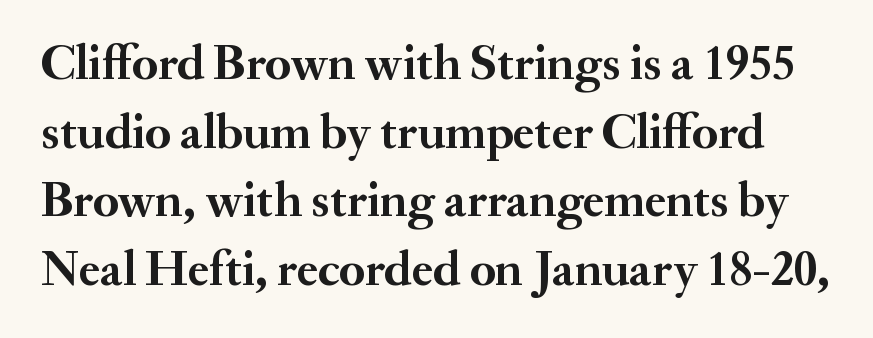
Q: Is the text bold? A: Yes.
Q: Is the text italic (slanted)? A: No, it is upright.
Q: Is the typeface a serif or a sans-serif typeface? A: Serif.
Q: Is the text underlined? A: No.
Q: Is the spacing between letters normal or unusually wide? A: Normal.
Q: Is the spacing between lines tight, normal or loose? A: Normal.
Q: Width (condensed, normal, or wide)? A: Normal.
Q: Stroke contrast? A: Medium.
Q: x-height? A: Small.
Q: Monospaced? A: No.
